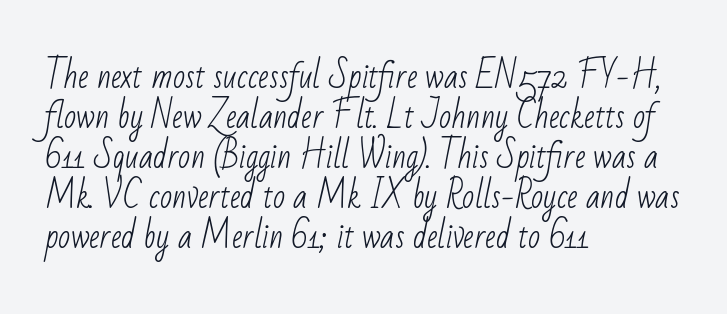
Q: Is the text bold? A: No.
Q: Is the typeface a serif or a sans-serif typeface? A: Sans-serif.
Q: Is the text underlined? A: No.
Q: How is the paragraph aligned? A: Left-aligned.
Q: Is the spacing between letters normal or unusually wide? A: Normal.
Q: Is the spacing between lines tight, normal or loose? A: Normal.
Q: Width (condensed, normal, or wide)? A: Condensed.
Q: Stroke contrast? A: Low.
Q: x-height? A: Small.
Q: Monospaced? A: No.
